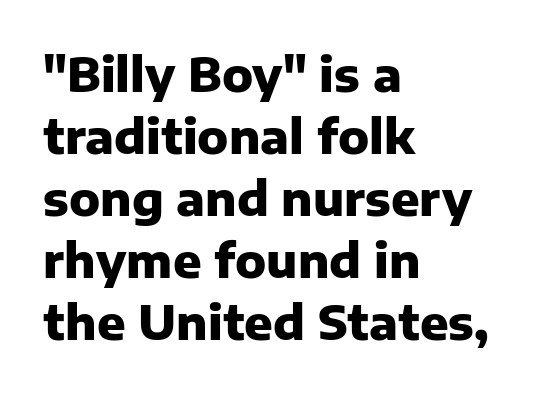
Check under the words: just untouched page. All the whitespace from short lines collects on the right. Words appear dense and cohesive because spacing is normal. The lettering stays uniformly vertical, giving the passage a roman look. One glance says typical: line gaps are just what's usual.
